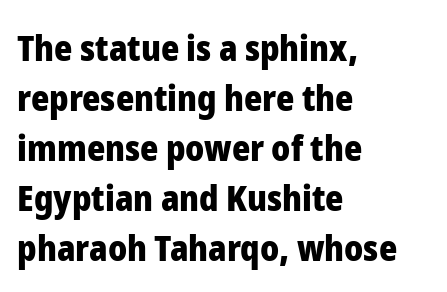
Q: Is the text bold? A: Yes.
Q: Is the text italic (slanted)? A: No, it is upright.
Q: Is the typeface a serif or a sans-serif typeface? A: Sans-serif.
Q: Is the text underlined? A: No.
Q: How is the paragraph aligned? A: Left-aligned.
Q: Is the spacing between letters normal or unusually wide? A: Normal.
Q: Is the spacing between lines tight, normal or loose? A: Normal.
Q: Width (condensed, normal, or wide)? A: Normal.
Q: Stroke contrast? A: Low.
Q: x-height? A: Medium.
Q: Monospaced? A: No.
